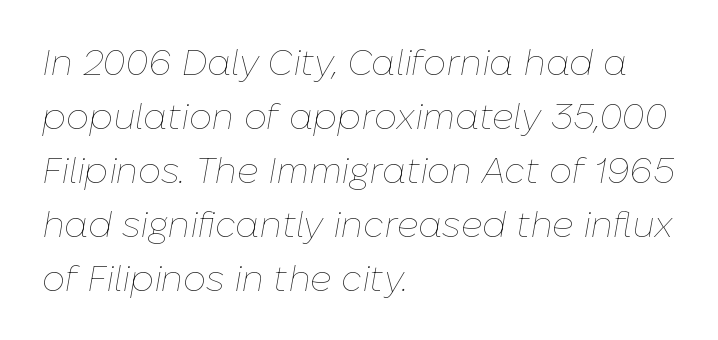
Baseline-to-baseline distance is the conventional proportion of letter height. The font is comparable to plain body text, perhaps lighter. If you drew a line through each stem, it would be angled. The letters sit at their default tracking, neither squeezed nor spread.
